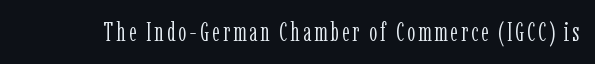
On a weight scale, this lands at 450 or below. The gap between lines stays unmarked. Notice how the stems are strictly vertical — no italics here.
